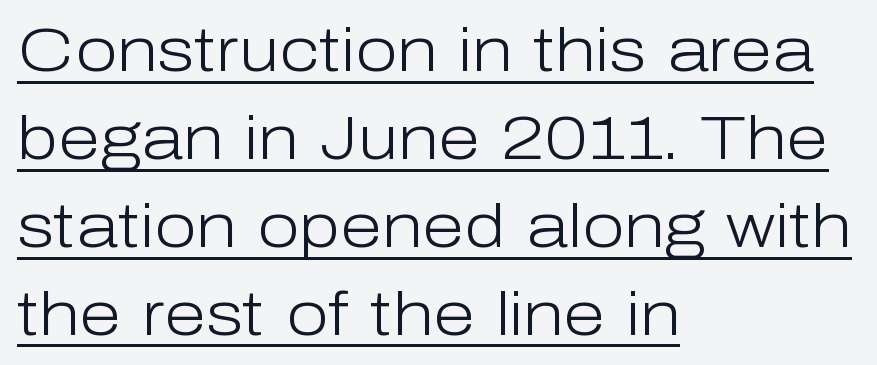
{"serif": "no", "italic": "no", "bold": "no", "weight": "light", "width": "normal", "stroke_contrast": "low", "x_height": "medium", "monospaced": "no", "underline": "yes", "align": "left", "line_spacing": "normal", "line_spacing_ratio": 1.44, "letter_spacing": "normal", "letter_spacing_em": 0.0, "glyph_px": 61}
